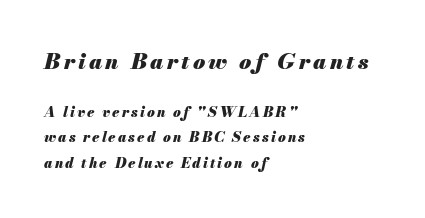
The whole block is typeset with a tilt. Visually the block forms a straight wall on the left and a jagged coastline on the right. Strong, thick strokes mark this as bold type. The face used here appears at its bigger size in the upper chunk. This rendering features lettering with no underline.
